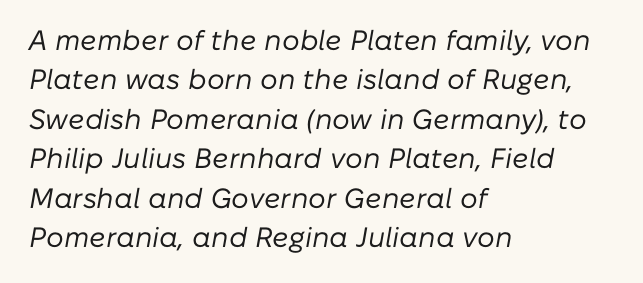
{"italic": "yes", "lean": "right", "slant_degrees": 10, "bold": "no", "weight": "regular", "width": "normal", "stroke_contrast": "low", "x_height": "medium", "monospaced": "no", "underline": "no", "align": "left", "line_spacing": "normal", "line_spacing_ratio": 1.41, "letter_spacing": "normal", "letter_spacing_em": 0.0, "glyph_px": 28}
